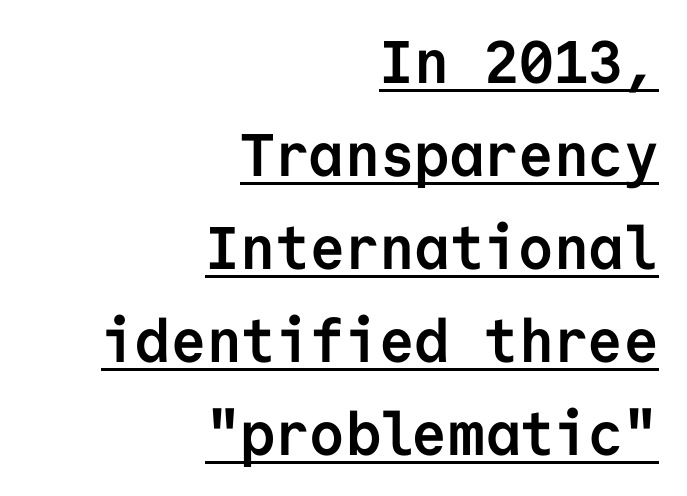
The image shows 60 px semibold sans-serif type, upright, monospaced; set right-aligned, normal line spacing (1.55x), normal letter spacing, underlined; low stroke contrast and a medium x-height.
